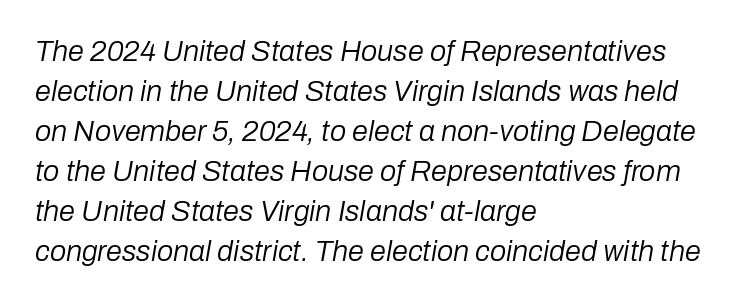
Q: Is the text bold? A: No.
Q: Is the text italic (slanted)? A: Yes, it leans right by about 10 degrees.
Q: Is the text underlined? A: No.
Q: How is the paragraph aligned? A: Left-aligned.
Q: Is the spacing between letters normal or unusually wide? A: Normal.
Q: Is the spacing between lines tight, normal or loose? A: Normal.
Q: Width (condensed, normal, or wide)? A: Normal.
Q: Stroke contrast? A: Low.
Q: x-height? A: Medium.
Q: Monospaced? A: No.
